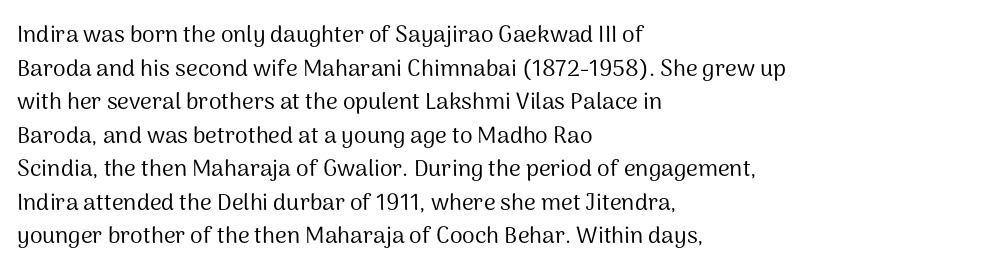
Q: Is the text bold? A: No.
Q: Is the text italic (slanted)? A: No, it is upright.
Q: Is the text underlined? A: No.
Q: How is the paragraph aligned? A: Left-aligned.
Q: Is the spacing between letters normal or unusually wide? A: Normal.
Q: Is the spacing between lines tight, normal or loose? A: Normal.
